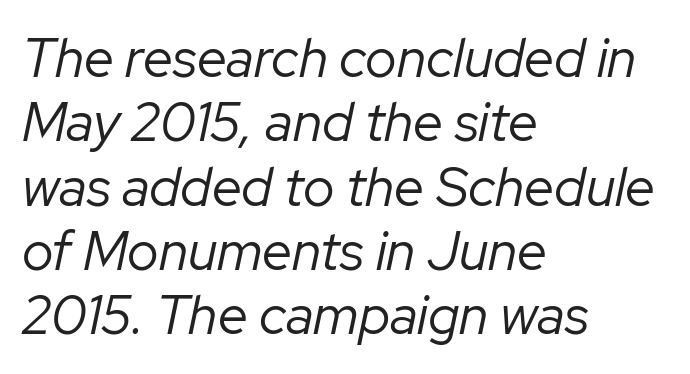
Q: Is the text bold? A: No.
Q: Is the text italic (slanted)? A: Yes, it leans right by about 12 degrees.
Q: Is the text underlined? A: No.
Q: How is the paragraph aligned? A: Left-aligned.
Q: Is the spacing between letters normal or unusually wide? A: Normal.
Q: Width (condensed, normal, or wide)? A: Normal.
Q: Stroke contrast? A: Low.
Q: x-height? A: Medium.
Q: Monospaced? A: No.
